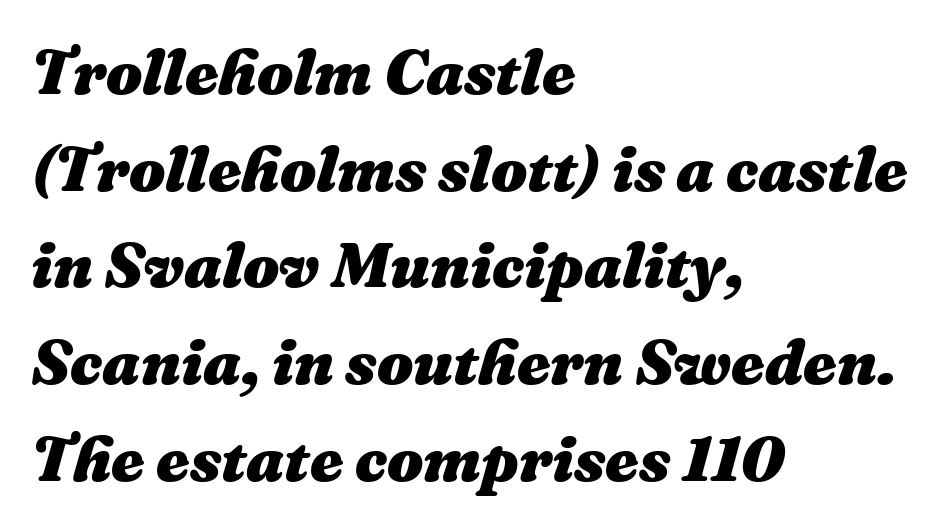
Notice how the stems are inclined rather than vertical — that's the hallmark of italics. Do the characters align in a grid? No, the font is proportional. Whoever set this chose a conventional vertical rhythm. Typographic density is high because the face is bold.
